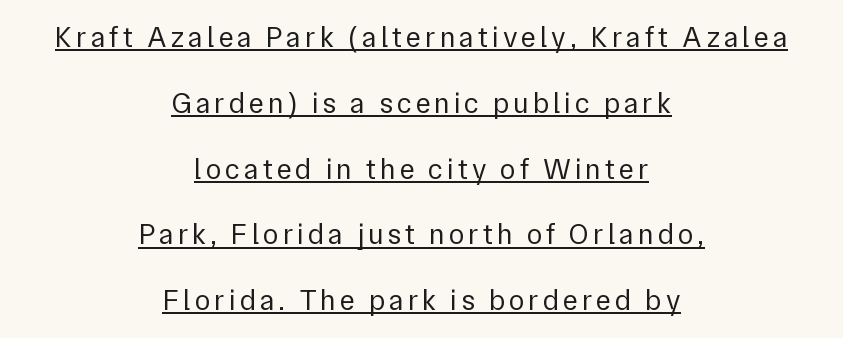
The image shows 29 px regular-weight sans-serif type, upright; set centered, loose line spacing (2.27x), underlined; low stroke contrast and a medium x-height.
